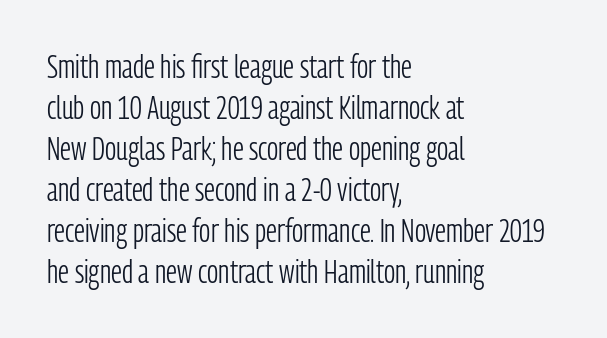
What kind of face is this? One without serifs — a sans. Does the copy run flush right? No — it runs flush left. Heaviness? Minimal to ordinary, like unemphasized prose. Proportional: the letters do not fall into vertical columns. The words here are not underlined. One glance says typical: line gaps are just what's usual.
